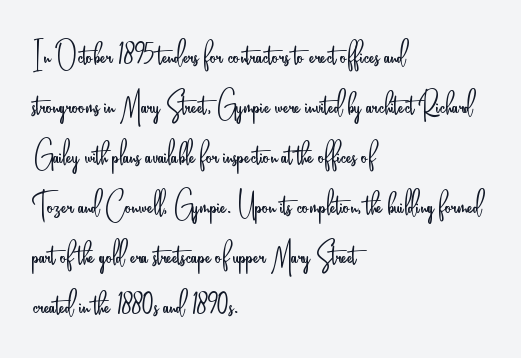
These lines sit exactly where default settings would place them. The gap between lines stays unmarked. The paragraph shown leans on its left margin. The strokes are not fattened; the text isn't bold.
